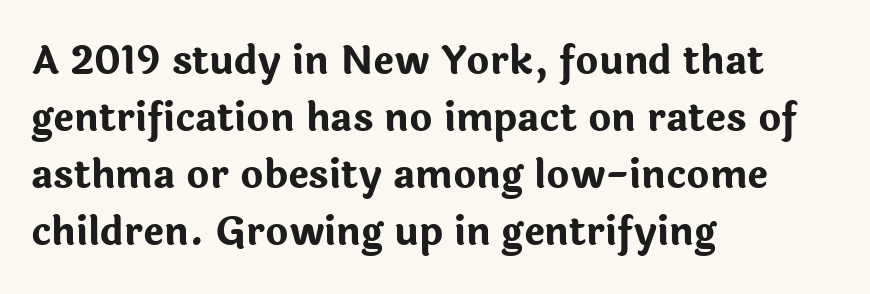
Q: Is the text bold? A: Yes.
Q: Is the text italic (slanted)? A: No, it is upright.
Q: Is the typeface a serif or a sans-serif typeface? A: Sans-serif.
Q: Is the text underlined? A: No.
Q: How is the paragraph aligned? A: Left-aligned.
Q: Is the spacing between letters normal or unusually wide? A: Normal.
Q: Is the spacing between lines tight, normal or loose? A: Normal.
Q: Width (condensed, normal, or wide)? A: Normal.
Q: Stroke contrast? A: Low.
Q: x-height? A: Medium.
Q: Monospaced? A: No.
